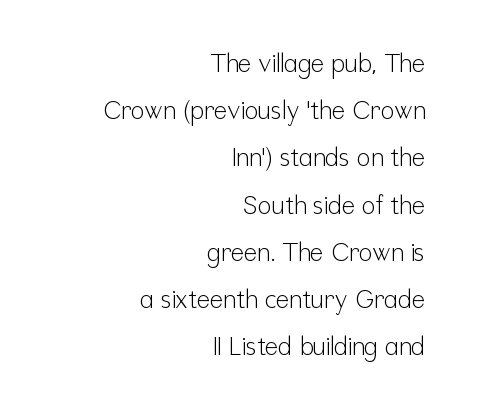
Q: Is the text bold? A: No.
Q: Is the text italic (slanted)? A: No, it is upright.
Q: Is the text underlined? A: No.
Q: How is the paragraph aligned? A: Right-aligned.
Q: Is the spacing between letters normal or unusually wide? A: Normal.
